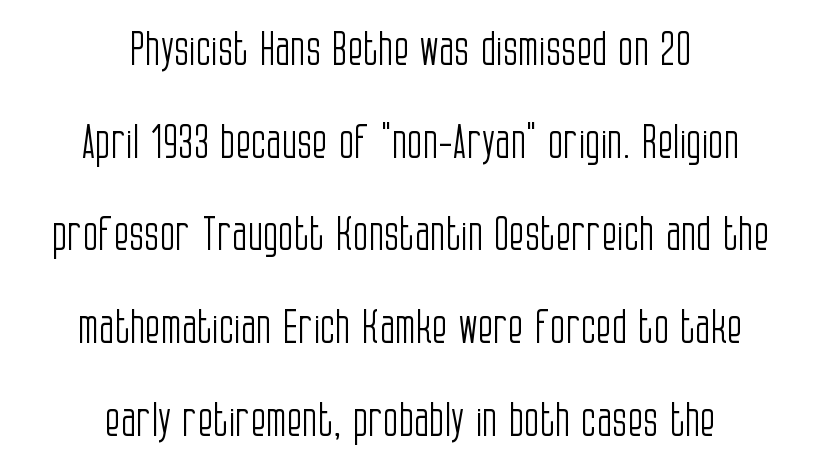
The image shows 45 px light, condensed sans-serif type, upright; set centered, loose line spacing (2.06x), normal letter spacing, not underlined; low stroke contrast and a large x-height.
